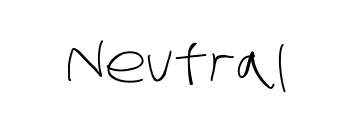
The image shows 53 px light sans-serif type; set normal letter spacing, not underlined; low stroke contrast and a large x-height.
